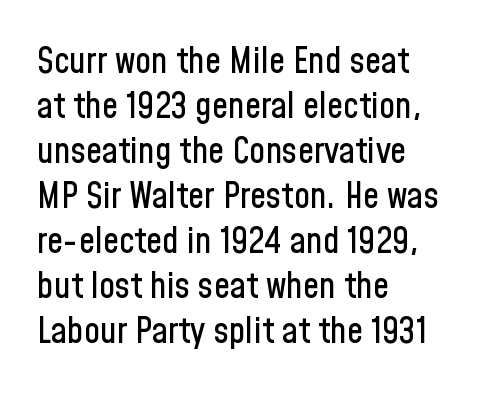
Examine the stroke ends and you'll find no serifs. Bare-footed words on every line. Each letter keeps its own natural width here, so spacing adapts to shape. Spacing between characters is what you'd get straight out of the box. How would I describe the line gaps? Plain and ordinary.
